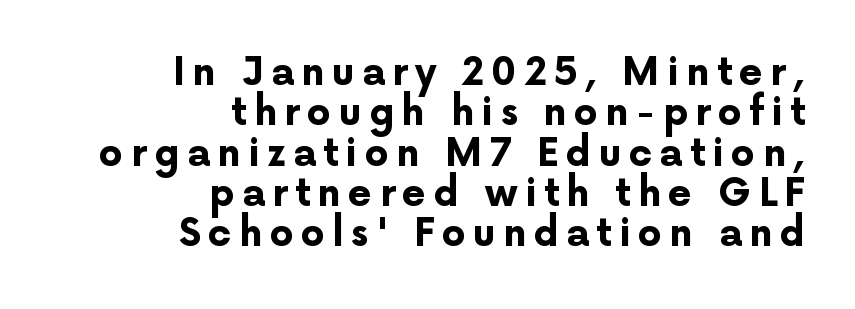
The image shows 38 px bold sans-serif type, upright; set right-aligned, tight line spacing (1.06x), not underlined; low stroke contrast and a medium x-height.
